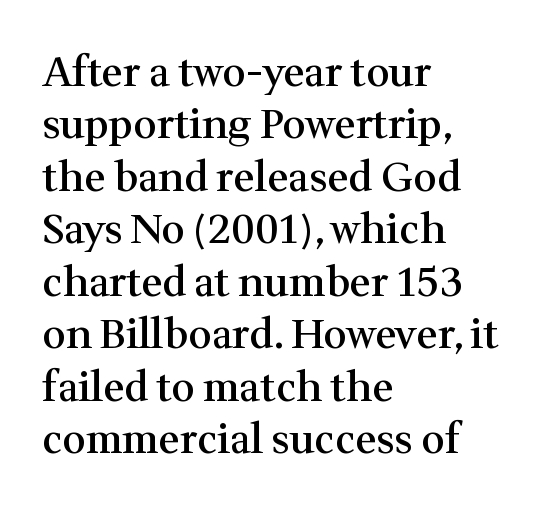
Q: Is the text bold? A: Semi-bold.
Q: Is the text italic (slanted)? A: No, it is upright.
Q: Is the typeface a serif or a sans-serif typeface? A: Serif.
Q: Is the text underlined? A: No.
Q: How is the paragraph aligned? A: Left-aligned.
Q: Is the spacing between letters normal or unusually wide? A: Normal.
Q: Is the spacing between lines tight, normal or loose? A: Normal.
Q: Width (condensed, normal, or wide)? A: Normal.
Q: Stroke contrast? A: Medium.
Q: x-height? A: Medium.
Q: Monospaced? A: No.
